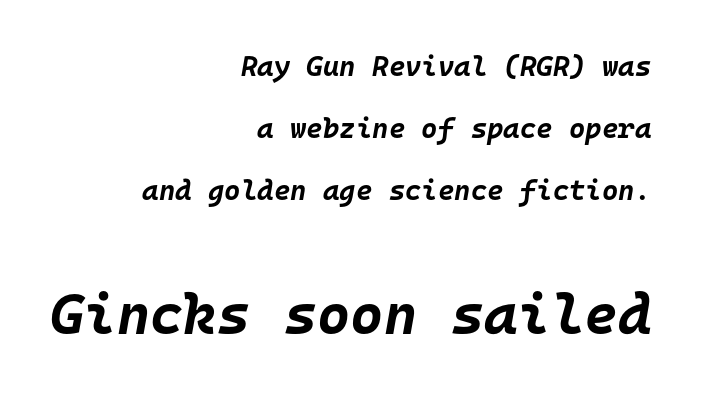
{"italic": "yes", "lean": "right", "slant_degrees": 10, "bold": "yes", "weight": "bold", "width": "normal", "stroke_contrast": "low", "x_height": "large", "monospaced": "yes", "underline": "no", "align": "right", "line_spacing": "loose", "line_spacing_ratio": 2.21, "letter_spacing": "normal", "letter_spacing_em": 0.0, "larger_block": "second", "size_ratio": 2.04, "glyph_px": 57}
